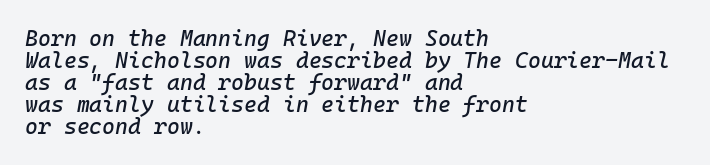
The image shows 22 px text type, italic (leaning right); set left-aligned, tight line spacing (1.0x), normal letter spacing, not underlined.
